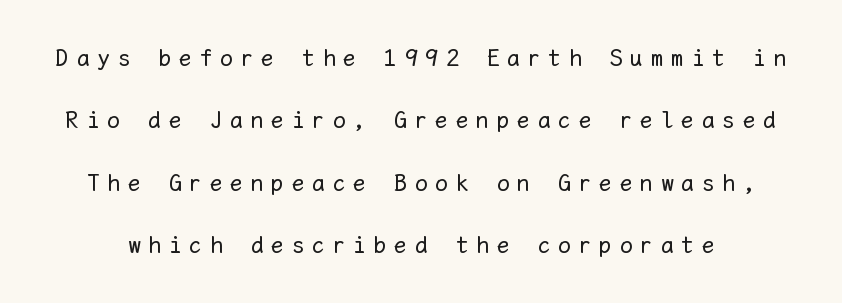
The image shows 25 px text type, upright; set loose line spacing (2.5x), unusually wide letter spacing (+0.32 em), not underlined.
